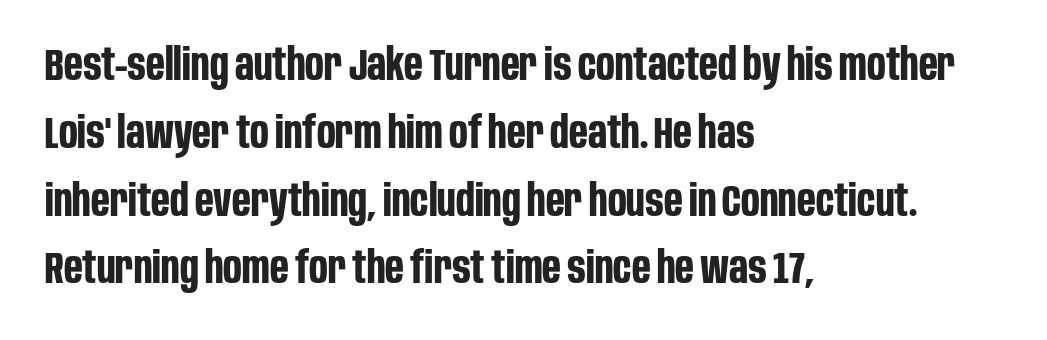
The image shows 44 px bold, condensed sans-serif type, upright; set left-aligned, normal line spacing (1.54x), normal letter spacing, not underlined; low stroke contrast and a large x-height.
